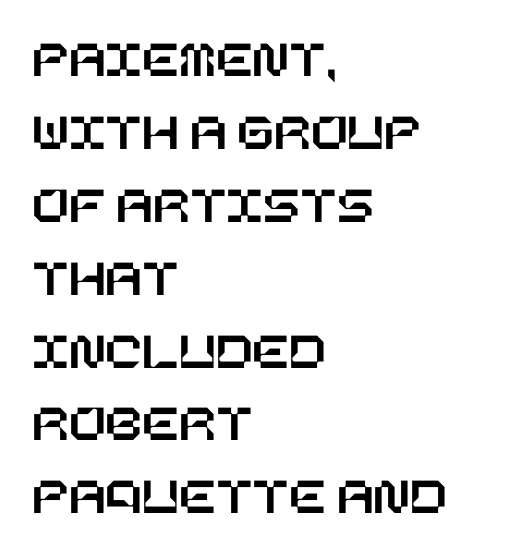
{"italic": "no", "width": "normal", "stroke_contrast": "low", "x_height": "large", "underline": "no", "align": "left", "line_spacing": "normal", "line_spacing_ratio": 1.35, "letter_spacing": "normal", "letter_spacing_em": 0.0, "glyph_px": 54}
